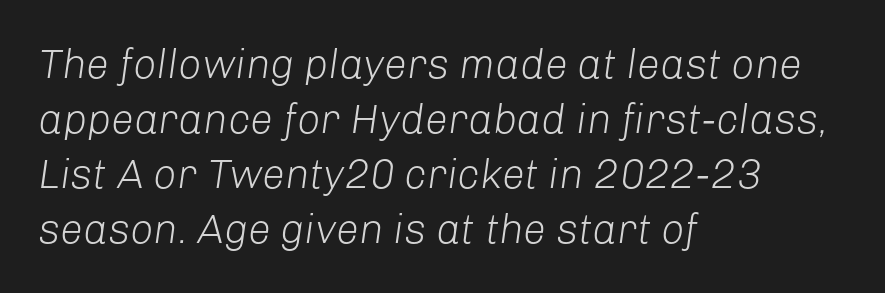
These lines are set flush left with a ragged right edge. The line texture is even and compact thanks to regular tracking. Do the characters align in a grid? No, the font is proportional. Quick note: interline space is typical. The glyphs look as if they've been sheared to an angle.
